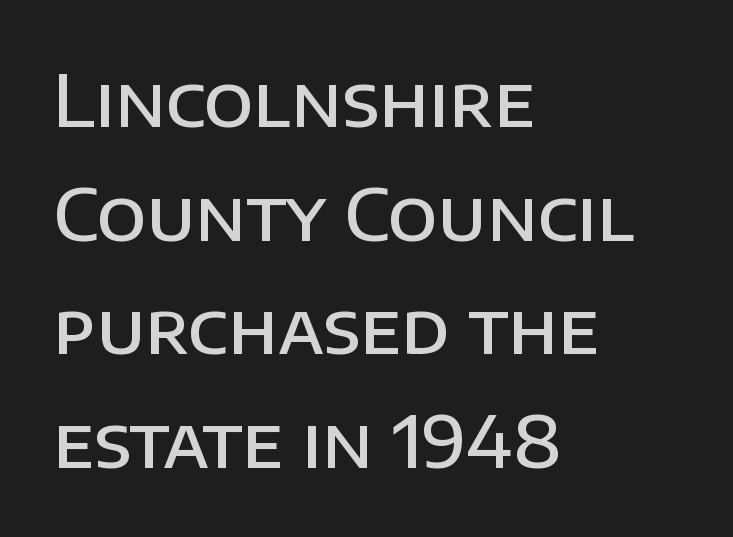
Q: Is the text bold? A: Semi-bold.
Q: Is the text italic (slanted)? A: No, it is upright.
Q: Is the typeface a serif or a sans-serif typeface? A: Sans-serif.
Q: Is the text underlined? A: No.
Q: How is the paragraph aligned? A: Left-aligned.
Q: Is the spacing between letters normal or unusually wide? A: Normal.
Q: Is the spacing between lines tight, normal or loose? A: Normal.
Q: Width (condensed, normal, or wide)? A: Normal.
Q: Stroke contrast? A: Low.
Q: x-height? A: Large.
Q: Monospaced? A: No.
